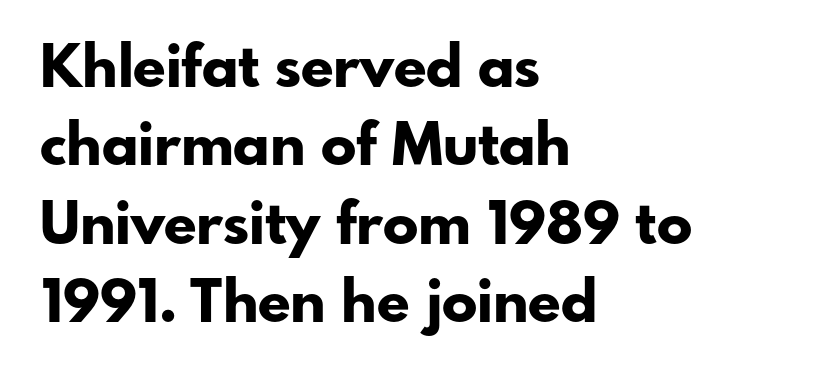
{"serif": "no", "italic": "no", "bold": "yes", "weight": "bold", "width": "normal", "stroke_contrast": "low", "x_height": "small", "monospaced": "no", "underline": "no", "align": "left", "line_spacing": "normal", "line_spacing_ratio": 1.33, "letter_spacing": "normal", "letter_spacing_em": 0.0, "glyph_px": 59}
